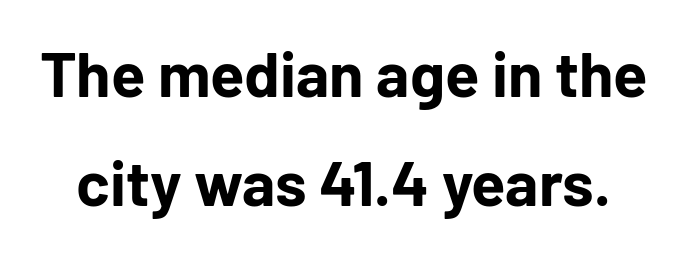
{"serif": "no", "italic": "no", "bold": "yes", "weight": "bold", "width": "normal", "stroke_contrast": "low", "x_height": "medium", "monospaced": "no", "underline": "no", "line_spacing_ratio": 1.73, "letter_spacing": "normal", "letter_spacing_em": 0.0, "glyph_px": 63}
